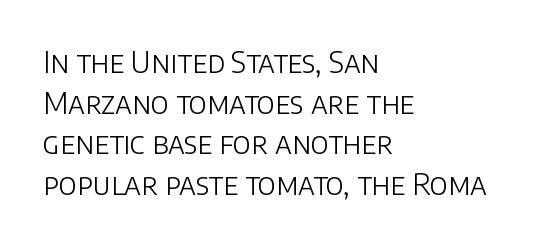
Q: Is the text bold? A: No.
Q: Is the text italic (slanted)? A: No, it is upright.
Q: Is the typeface a serif or a sans-serif typeface? A: Sans-serif.
Q: Is the text underlined? A: No.
Q: How is the paragraph aligned? A: Left-aligned.
Q: Is the spacing between letters normal or unusually wide? A: Normal.
Q: Is the spacing between lines tight, normal or loose? A: Normal.
Q: Width (condensed, normal, or wide)? A: Normal.
Q: Stroke contrast? A: Low.
Q: x-height? A: Large.
Q: Monospaced? A: No.
